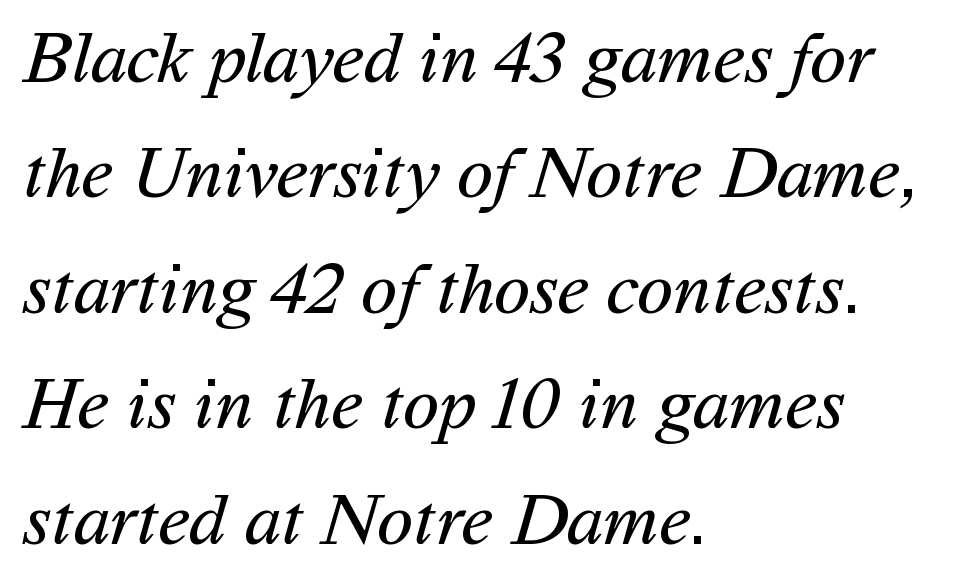
{"serif": "no", "bold": "no", "weight": "regular", "width": "normal", "stroke_contrast": "medium", "x_height": "medium", "monospaced": "no", "underline": "no", "align": "left", "line_spacing": "normal", "line_spacing_ratio": 1.56, "letter_spacing": "normal", "letter_spacing_em": 0.0, "glyph_px": 74}
